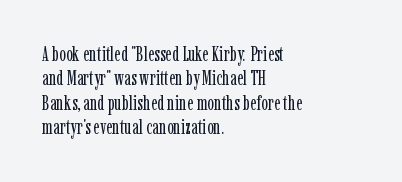
These lines keep a tight, regular rhythm from letter to letter. In CSS terms this would be text-align: left. Weight: in the light-to-regular range. This is roman type, the default non-slanted kind. Decoration check: the copy has no underline.
